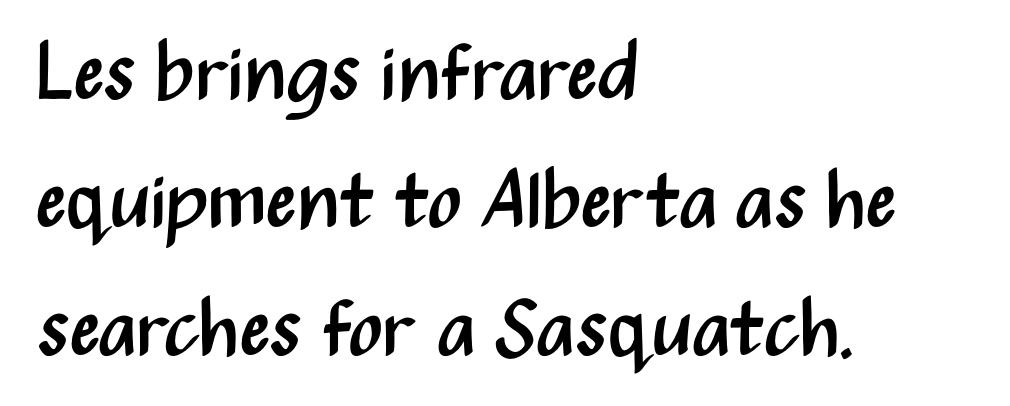
{"serif": "no", "italic": "no", "bold": "no", "weight": "regular", "width": "condensed", "stroke_contrast": "medium", "x_height": "medium", "monospaced": "no", "underline": "no", "align": "left", "line_spacing": "normal", "line_spacing_ratio": 1.6, "letter_spacing": "normal", "letter_spacing_em": 0.0, "glyph_px": 80}
